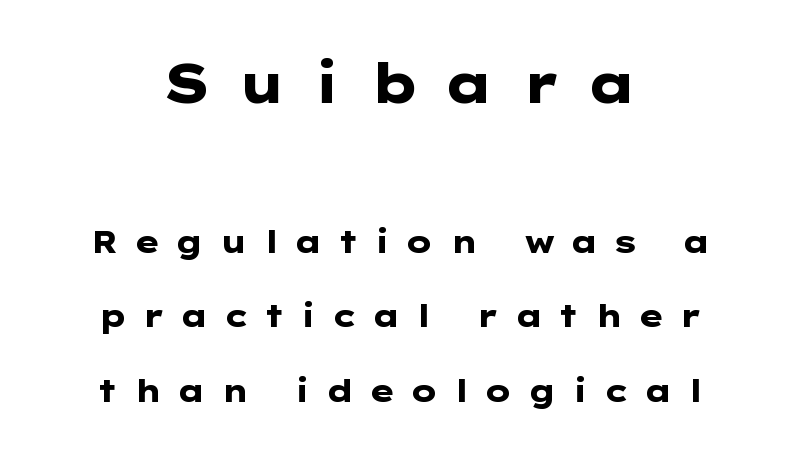
{"serif": "no", "italic": "no", "bold": "yes", "weight": "heavy", "width": "wide", "stroke_contrast": "low", "x_height": "medium", "underline": "no", "align": "center", "line_spacing": "loose", "line_spacing_ratio": 2.4, "letter_spacing": "wide", "letter_spacing_em": 0.46, "larger_block": "first", "size_ratio": 1.74, "glyph_px": 54}
